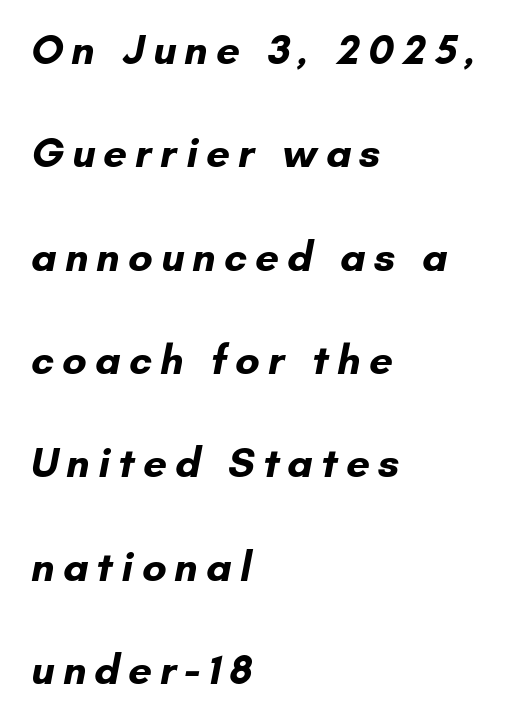
The foot of each line stays bare and open. Nope, no serifs anywhere on these letters. The passage shown is typed in a proportional face where columns would drift. You could fit nearly another row in the gap between these rows.
